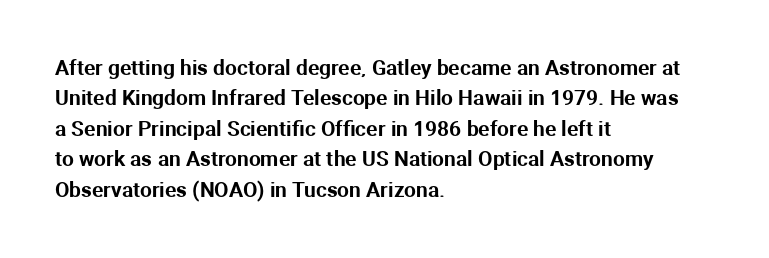
The image shows 21 px text type, upright; set left-aligned, normal line spacing (1.45x), normal letter spacing, not underlined.
